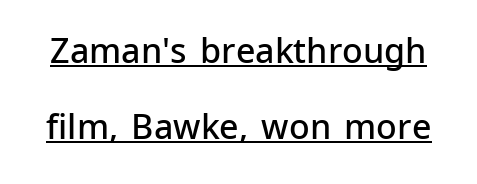
The image shows 34 px semibold sans-serif type, upright; set loose line spacing (2.24x), normal letter spacing, underlined; low stroke contrast and a medium x-height.
